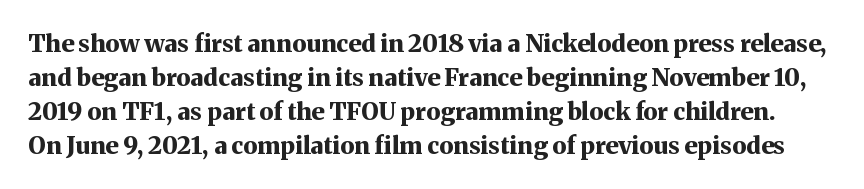
The image shows 24 px bold type, upright; set normal line spacing (1.41x), normal letter spacing, not underlined.
